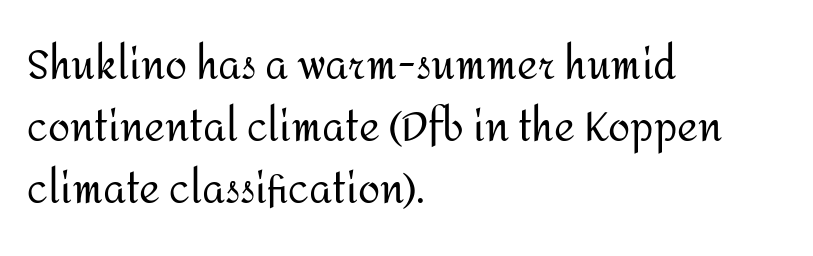
The weight tops out at a normal text grade. Underline: absent. These lines are set flush left with a ragged right edge. Notice how the stems are strictly vertical — no italics here.
